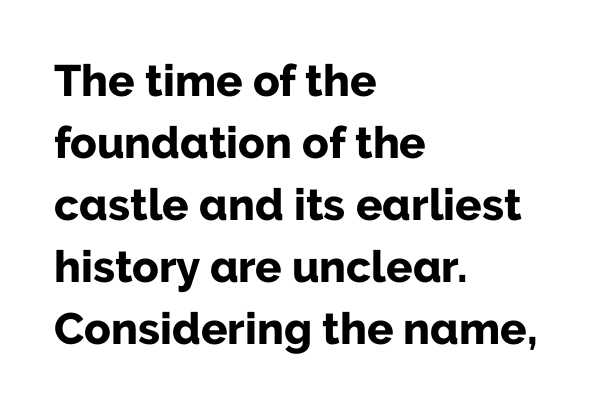
A full-strength bold gives these letters their thick strokes. The font's upright variant was chosen for this text. Type without underlining. Think of a printed novel: that variable character pitch is what you see here. The paragraph has a hard left edge and a soft right edge.
